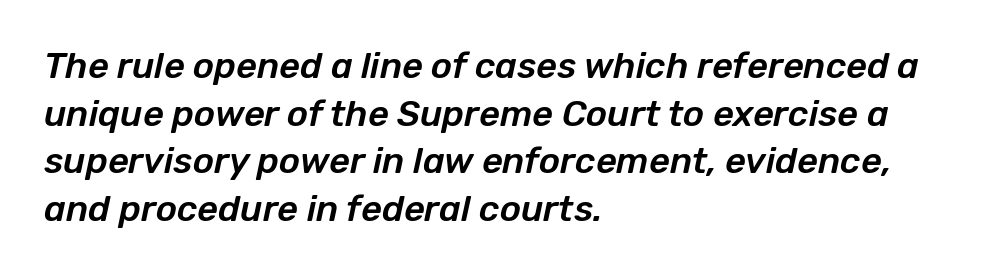
Q: Is the text italic (slanted)? A: Yes, it leans right by about 12 degrees.
Q: Is the text underlined? A: No.
Q: How is the paragraph aligned? A: Left-aligned.
Q: Is the spacing between letters normal or unusually wide? A: Normal.
Q: Is the spacing between lines tight, normal or loose? A: Normal.
Q: Width (condensed, normal, or wide)? A: Normal.
Q: Stroke contrast? A: Low.
Q: x-height? A: Medium.
Q: Monospaced? A: No.
